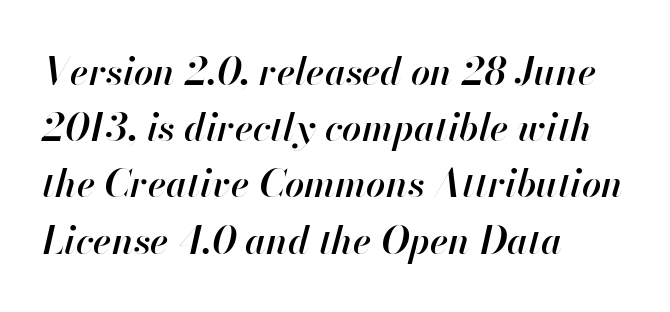
{"italic": "yes", "lean": "right", "slant_degrees": 13, "bold": "semi", "weight": "semibold", "width": "normal", "stroke_contrast": "high", "x_height": "small", "monospaced": "no", "underline": "no", "align": "left", "line_spacing": "normal", "line_spacing_ratio": 1.48, "letter_spacing": "normal", "letter_spacing_em": 0.0, "glyph_px": 38}
